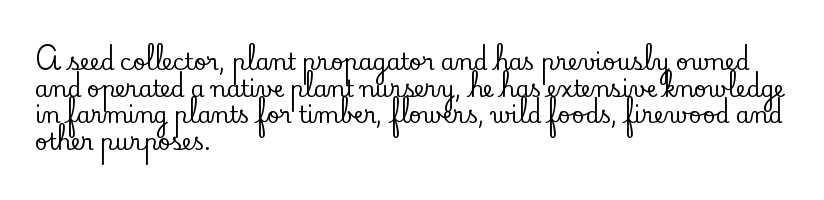
{"italic": "no", "underline": "no", "align": "left", "line_spacing_ratio": 1.21, "letter_spacing": "normal", "letter_spacing_em": 0.0, "glyph_px": 22}
